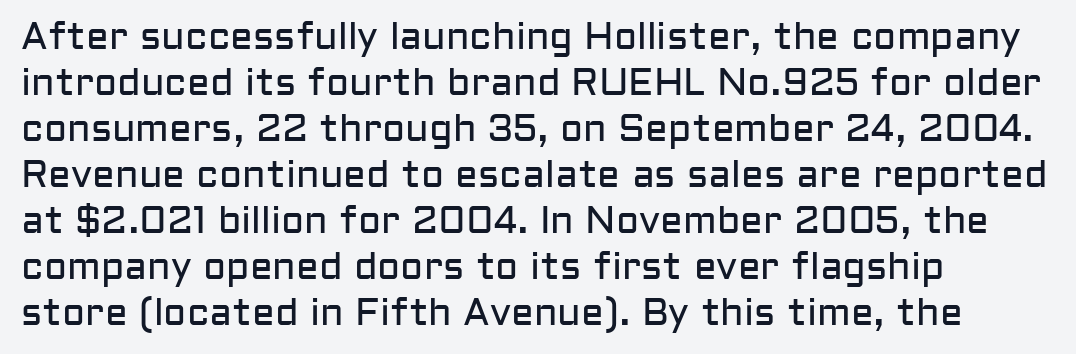
The image shows 38 px regular-weight sans-serif type, upright; set left-aligned, line spacing 1.21x, normal letter spacing, not underlined; low stroke contrast and a medium x-height.
